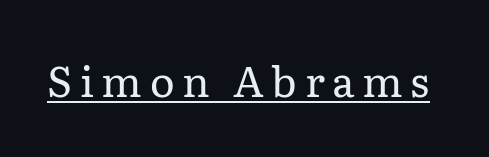
The font sits on the lighter half of the weight spectrum, regular included. Italic: no, the glyphs are upright roman. Notice how a bar underscores the lettering throughout. The typeface chosen for these lines features serifs. Think of a printed novel: that variable character pitch is what you see here.
